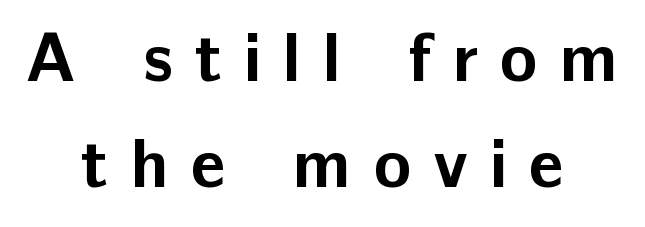
The image shows 69 px bold sans-serif type, upright; set centered, normal line spacing (1.54x), unusually wide letter spacing (+0.32 em), not underlined; low stroke contrast and a medium x-height.
